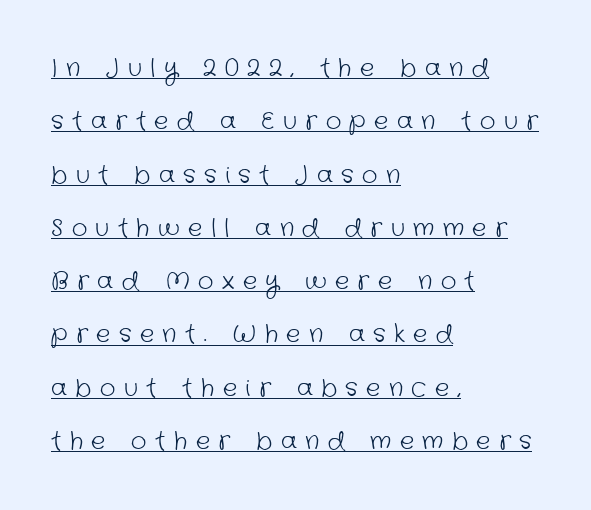
This is underlined copy, the kind a proofreader might mark for attention. The lines are spread far apart with generous leading. Layout note: lines flush left. A quiet, ordinary-to-light weight characterises the typeface.
